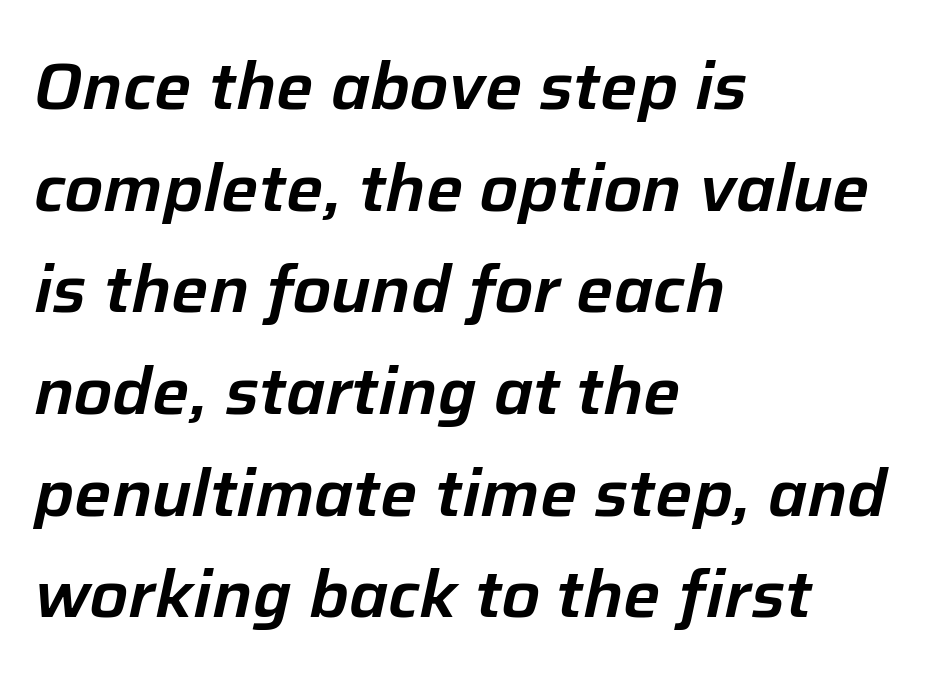
{"italic": "yes", "lean": "right", "slant_degrees": 12, "width": "normal", "stroke_contrast": "low", "x_height": "medium", "monospaced": "no", "underline": "no", "align": "left", "line_spacing": "normal", "line_spacing_ratio": 1.54, "letter_spacing": "normal", "letter_spacing_em": 0.0, "glyph_px": 66}
